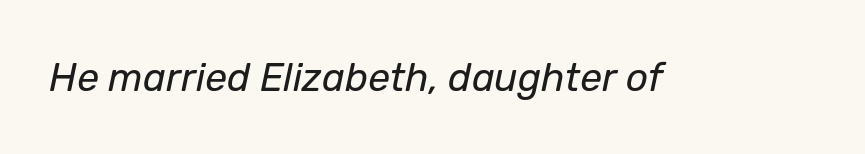
Q: Is the text bold? A: No.
Q: Is the text italic (slanted)? A: Yes, it leans right by about 12 degrees.
Q: Is the text underlined? A: No.
Q: Is the spacing between letters normal or unusually wide? A: Normal.
Q: Width (condensed, normal, or wide)? A: Normal.
Q: Stroke contrast? A: Low.
Q: x-height? A: Medium.
Q: Monospaced? A: No.
